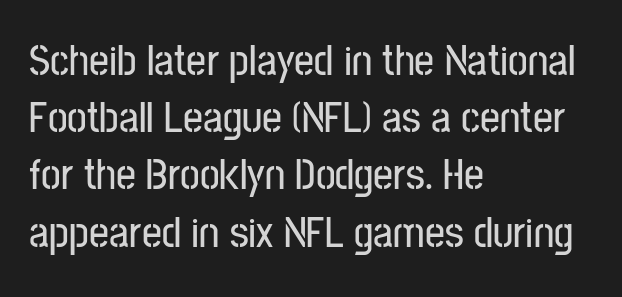
{"serif": "no", "italic": "no", "width": "condensed", "stroke_contrast": "low", "x_height": "medium", "monospaced": "no", "underline": "no", "align": "left", "line_spacing": "normal", "line_spacing_ratio": 1.3, "letter_spacing": "normal", "letter_spacing_em": 0.0, "glyph_px": 44}
